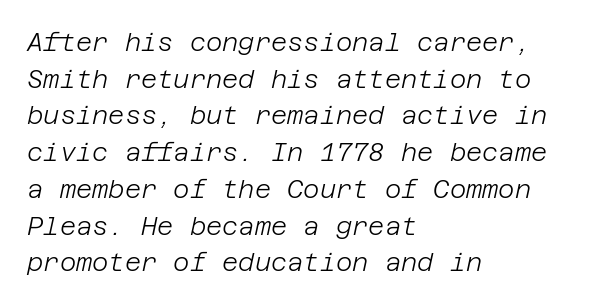
Q: Is the text bold? A: No.
Q: Is the text italic (slanted)? A: Yes, it leans right by about 12 degrees.
Q: Is the text underlined? A: No.
Q: How is the paragraph aligned? A: Left-aligned.
Q: Is the spacing between letters normal or unusually wide? A: Normal.
Q: Is the spacing between lines tight, normal or loose? A: Normal.
